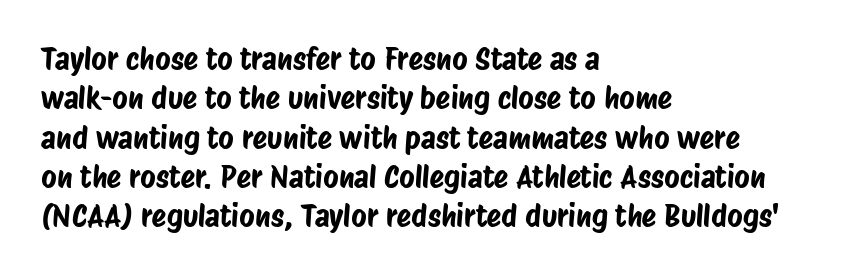
Q: Is the typeface a serif or a sans-serif typeface? A: Sans-serif.
Q: Is the text underlined? A: No.
Q: How is the paragraph aligned? A: Left-aligned.
Q: Is the spacing between letters normal or unusually wide? A: Normal.
Q: Is the spacing between lines tight, normal or loose? A: Normal.
Q: Width (condensed, normal, or wide)? A: Condensed.
Q: Stroke contrast? A: Low.
Q: x-height? A: Large.
Q: Monospaced? A: No.
